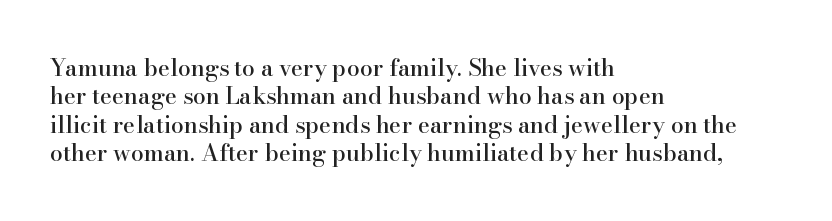
{"italic": "no", "underline": "no", "align": "left", "line_spacing_ratio": 1.23, "letter_spacing": "normal", "letter_spacing_em": 0.0, "glyph_px": 23}
